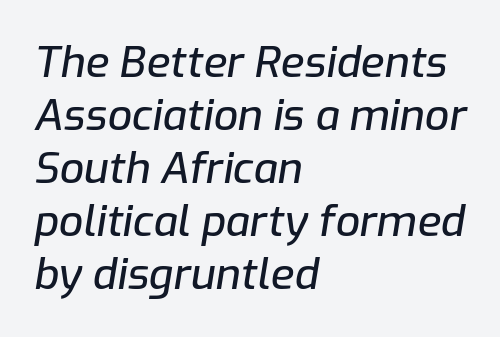
The image shows 43 px text type, italic (leaning right); set left-aligned, line spacing 1.23x, normal letter spacing, not underlined; low stroke contrast and a medium x-height.
